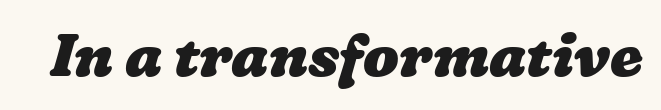
The image shows 59 px heavy, wide type; set normal letter spacing, not underlined; low stroke contrast and a medium x-height.
